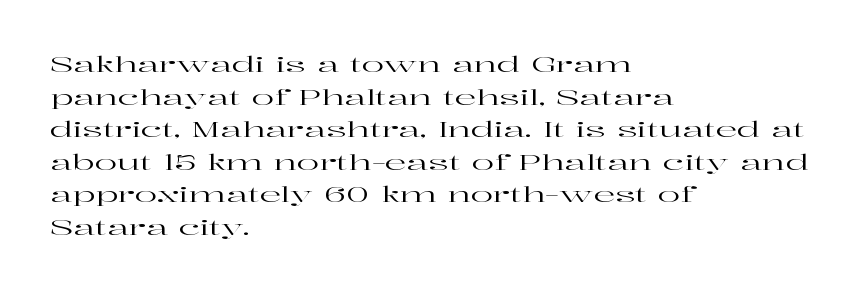
The line-height multiplier appears to be the usual default. Posture: straight, roman, zero tilt. This sample uses plain, unmodified letter spacing. No word sits above an underline.
